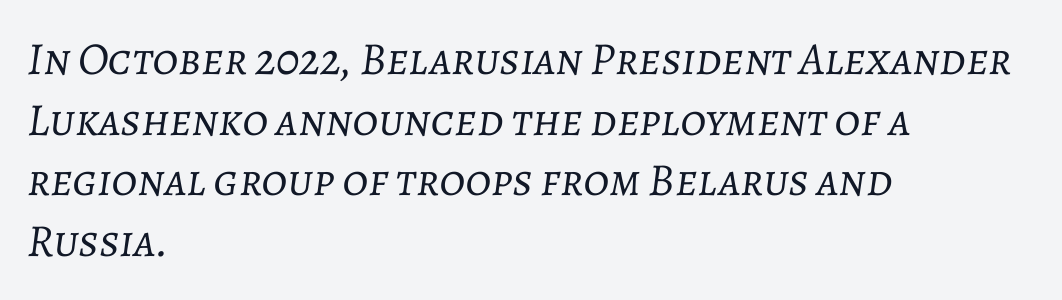
The image shows 46 px light type, italic (leaning right); set left-aligned, normal line spacing (1.32x), normal letter spacing, not underlined; low stroke contrast and a medium x-height.
